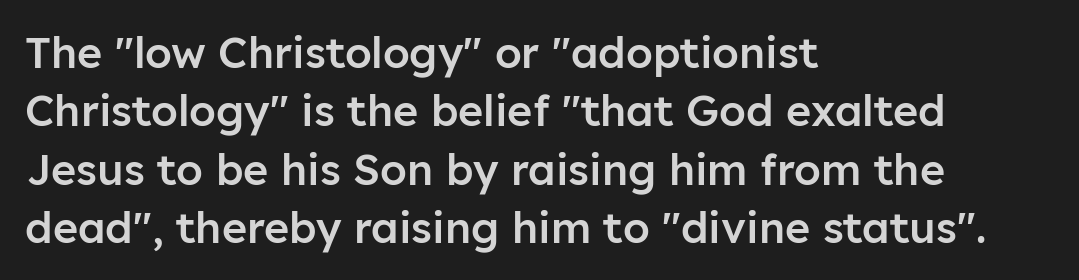
Is the type bold? Partly — it's a semibold, heavier than regular but not fully bold. Spacing verdict: proportional, widths tailored to each character. Words appear dense and cohesive because spacing is normal. If you measured baseline to baseline, you'd find a middling distance. A bare baseline throughout the passage. Caption: multi-line text, flush left, ragged right.
